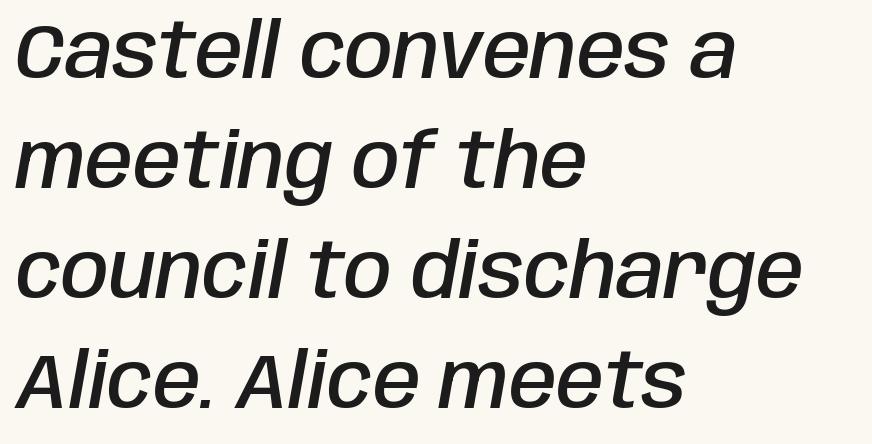
{"italic": "yes", "lean": "right", "slant_degrees": 10, "bold": "semi", "weight": "semibold", "width": "condensed", "stroke_contrast": "low", "x_height": "large", "monospaced": "no", "underline": "no", "align": "left", "line_spacing": "normal", "line_spacing_ratio": 1.43, "letter_spacing": "normal", "letter_spacing_em": 0.0, "glyph_px": 77}
